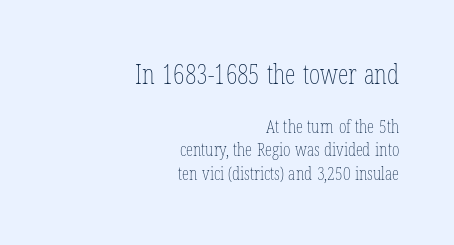
Standard letterfit; no display-style spreading of the glyphs. In terms of posture, this sample is upright. Descender tails drop into unmarked territory. The space between consecutive lines is moderate. Reading top to bottom, the characters get smaller at the block break. Ink coverage per letter is moderate at most.
